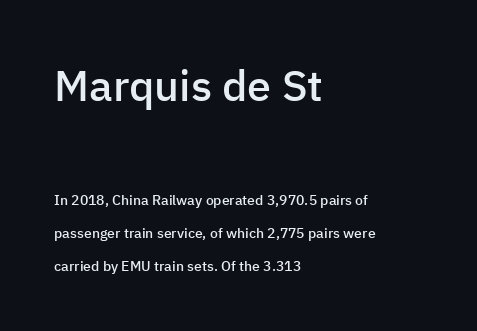
The image shows 43 px semibold sans-serif type, upright; set left-aligned, loose line spacing (2.34x), normal letter spacing, not underlined; the first (top) block is 3.07x larger; low stroke contrast and a medium x-height.
